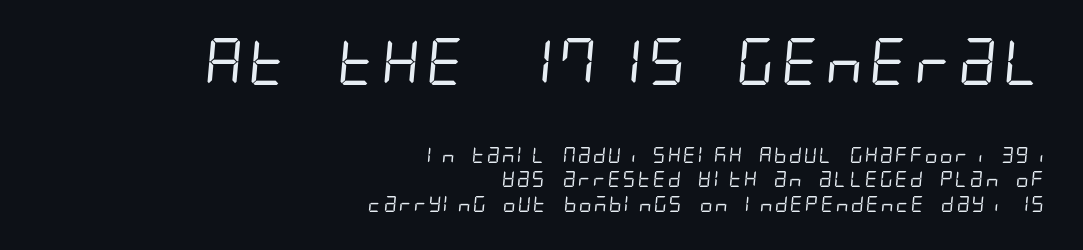
The image shows 47 px regular-weight, condensed sans-serif type; set right-aligned, normal line spacing (1.52x), normal letter spacing, not underlined; the first (top) block is 2.94x larger; low stroke contrast and a large x-height.
